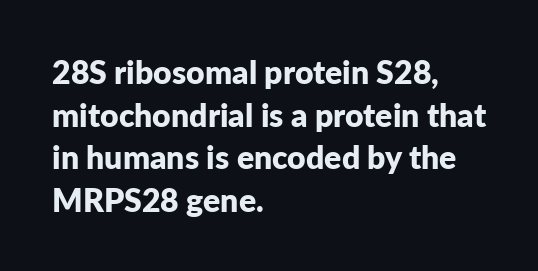
The image shows 32 px bold sans-serif type, upright; set left-aligned, normal line spacing (1.33x), normal letter spacing, not underlined; low stroke contrast and a medium x-height.
